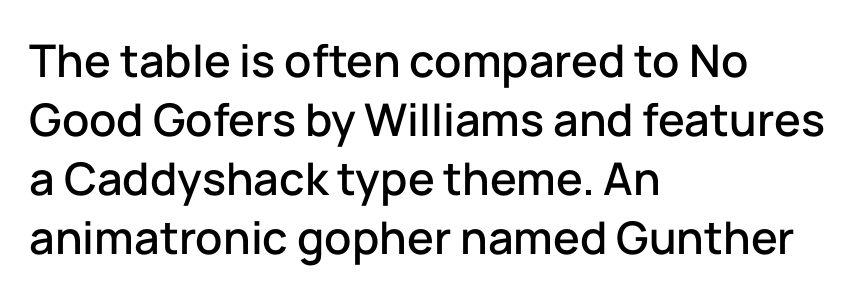
The lines sit at an ordinary, default distance from one another. Serif or sans? Sans — the stroke terminals are bare. Here the designer chose a conventional face with non-uniform glyph widths. Glyph-to-glyph distance matches everyday printed text.
